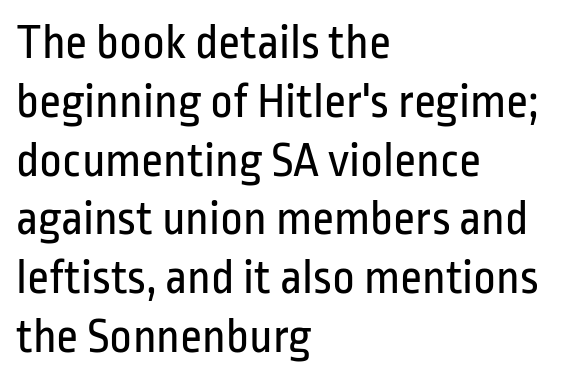
The strip under each line holds only bare page. The letterforms sit at book weight or below. The letters carry no serifs — their stems end cleanly without finishing strokes. Varying glyph widths throughout — classic text-font behaviour. This is the regular roman posture of the typeface. Glyph-to-glyph distance matches everyday printed text.
